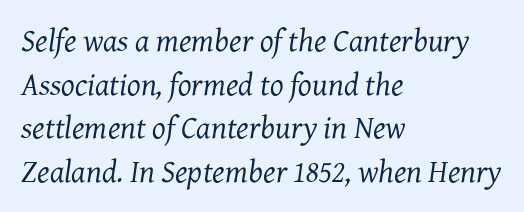
{"serif": "yes", "italic": "yes", "lean": "right", "slant_degrees": 7, "bold": "no", "weight": "regular", "width": "normal", "stroke_contrast": "medium", "x_height": "medium", "monospaced": "no", "underline": "no", "align": "left", "line_spacing": "normal", "line_spacing_ratio": 1.36, "letter_spacing": "normal", "letter_spacing_em": 0.0, "glyph_px": 32}
